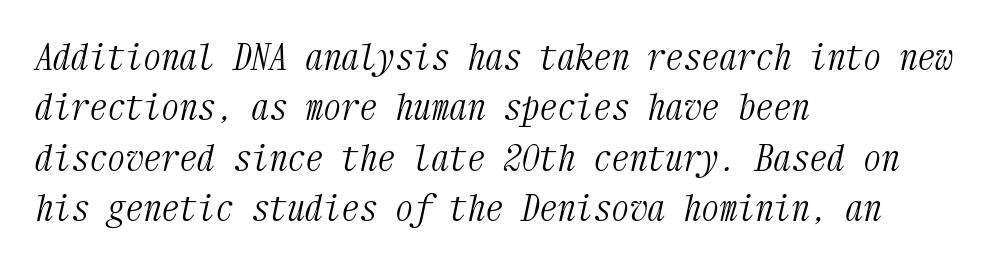
Think of a typewriter: that constant character pitch is what you see here. Compared with ordinary roman type, these characters are visibly tilted. Leading matches the norm, producing a regular column. A classic flush-left, rag-right setting is used for this passage. The words here are not underlined. Here the glyphs are tracked normally, forming tight word shapes.
